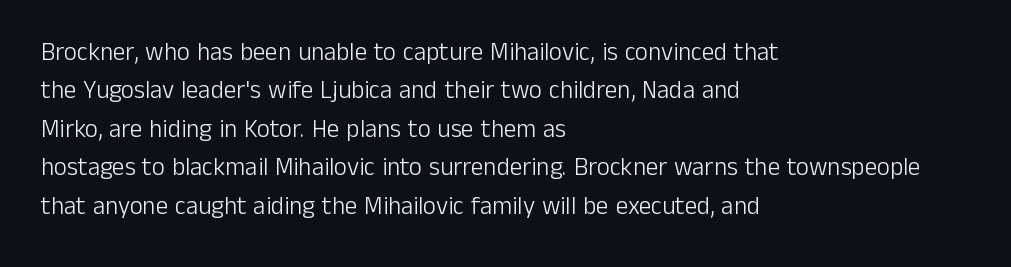
The image shows 25 px text type, upright; set left-aligned, normal line spacing (1.54x), normal letter spacing, not underlined.
